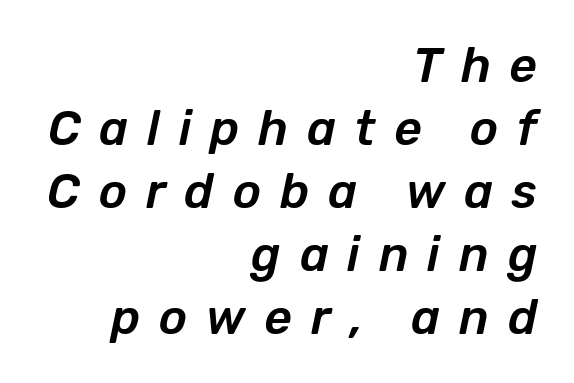
{"italic": "yes", "lean": "right", "slant_degrees": 12, "width": "normal", "stroke_contrast": "low", "x_height": "medium", "monospaced": "no", "underline": "no", "align": "right", "line_spacing": "normal", "line_spacing_ratio": 1.31, "letter_spacing": "wide", "letter_spacing_em": 0.39, "glyph_px": 48}
